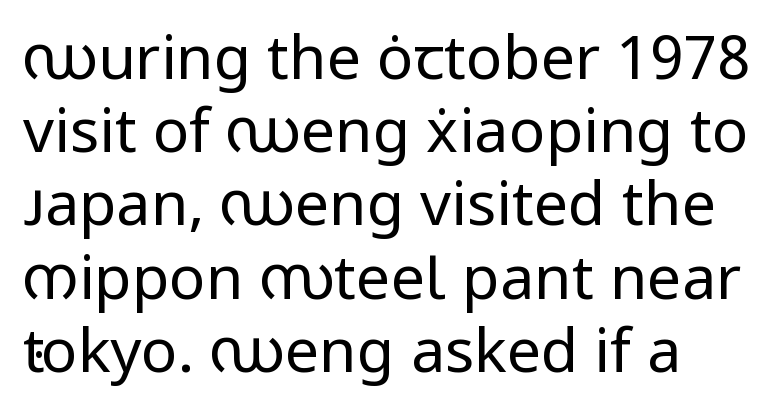
The passage shown is typed in a proportional face where columns would drift. Characters follow at the spacing the type designer built in. Weight: in the light-to-regular range. The rendering shows plain stroke endings on the letterforms — a sans-serif design.
